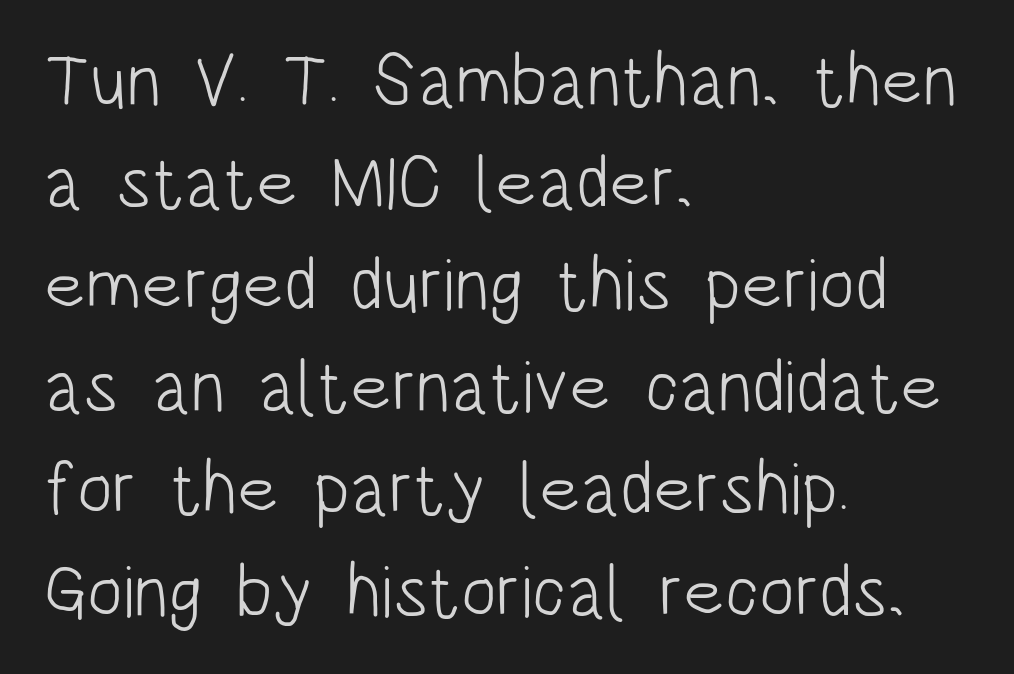
The image shows 74 px light, condensed sans-serif type, upright; set left-aligned, normal line spacing (1.38x), normal letter spacing, not underlined; low stroke contrast and a large x-height.
